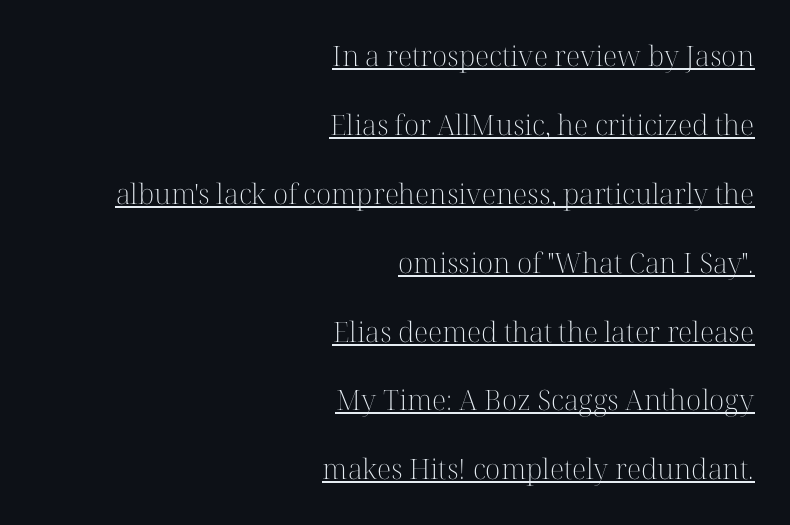
Q: Is the text bold? A: No.
Q: Is the text italic (slanted)? A: No, it is upright.
Q: Is the typeface a serif or a sans-serif typeface? A: Serif.
Q: Is the text underlined? A: Yes.
Q: How is the paragraph aligned? A: Right-aligned.
Q: Is the spacing between letters normal or unusually wide? A: Normal.
Q: Is the spacing between lines tight, normal or loose? A: Loose.
Q: Width (condensed, normal, or wide)? A: Normal.
Q: Stroke contrast? A: High.
Q: x-height? A: Medium.
Q: Monospaced? A: No.
